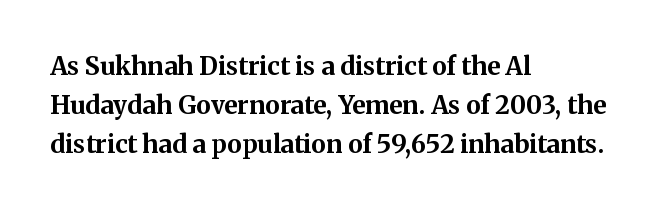
There is no visible air inserted between adjacent glyphs. This sample is left-justified, so line endings fall wherever the words run out. Normally led — the rows are evenly, conventionally spaced. The lettering holds an erect, upright posture throughout.
